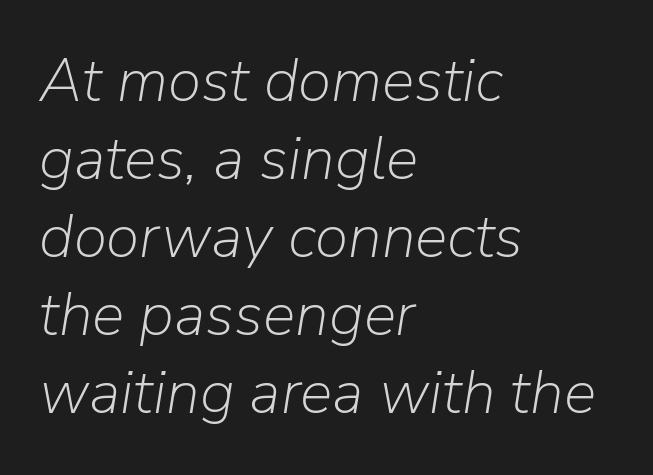
The image shows 61 px light type, italic (leaning right); set left-aligned, normal line spacing (1.28x), normal letter spacing, not underlined; low stroke contrast and a medium x-height.
